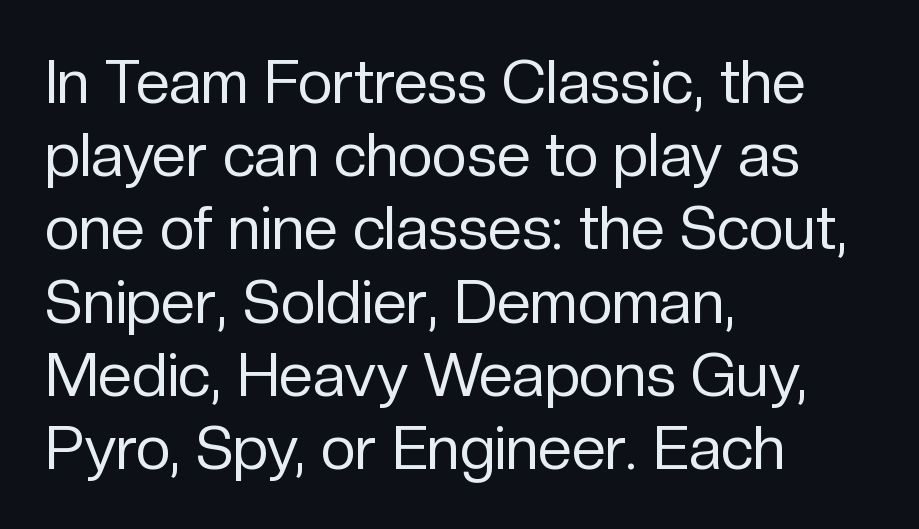
{"serif": "no", "italic": "no", "bold": "no", "weight": "regular", "width": "normal", "stroke_contrast": "low", "x_height": "medium", "monospaced": "no", "underline": "no", "align": "left", "line_spacing_ratio": 1.2, "letter_spacing": "normal", "letter_spacing_em": 0.0, "glyph_px": 61}
